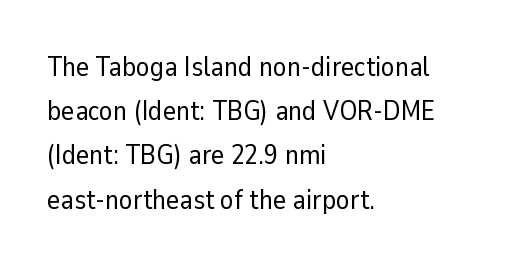
Q: Is the text bold? A: No.
Q: Is the text italic (slanted)? A: No, it is upright.
Q: Is the typeface a serif or a sans-serif typeface? A: Sans-serif.
Q: Is the text underlined? A: No.
Q: How is the paragraph aligned? A: Left-aligned.
Q: Is the spacing between letters normal or unusually wide? A: Normal.
Q: Is the spacing between lines tight, normal or loose? A: Normal.
Q: Width (condensed, normal, or wide)? A: Normal.
Q: Stroke contrast? A: Low.
Q: x-height? A: Medium.
Q: Monospaced? A: No.
